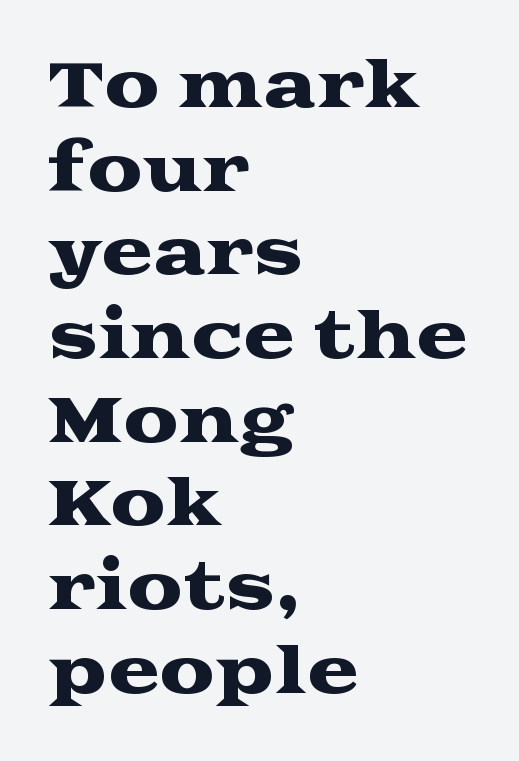
The image shows 62 px wide serif type, upright; set left-aligned, normal line spacing (1.35x), normal letter spacing, not underlined; medium stroke contrast and a medium x-height.
